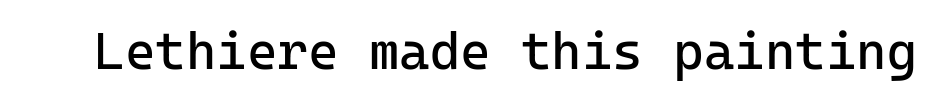
{"serif": "no", "italic": "no", "bold": "no", "weight": "regular", "width": "normal", "stroke_contrast": "low", "x_height": "medium", "monospaced": "yes", "underline": "no", "letter_spacing": "normal", "letter_spacing_em": 0.0, "glyph_px": 52}
